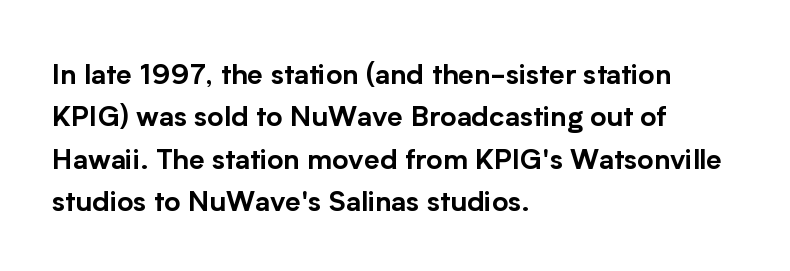
Q: Is the text italic (slanted)? A: No, it is upright.
Q: Is the typeface a serif or a sans-serif typeface? A: Sans-serif.
Q: Is the text underlined? A: No.
Q: How is the paragraph aligned? A: Left-aligned.
Q: Is the spacing between letters normal or unusually wide? A: Normal.
Q: Is the spacing between lines tight, normal or loose? A: Normal.
Q: Width (condensed, normal, or wide)? A: Normal.
Q: Stroke contrast? A: Low.
Q: x-height? A: Medium.
Q: Monospaced? A: No.
